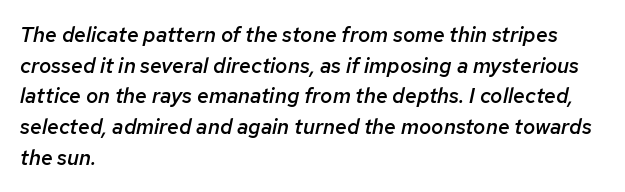
{"italic": "yes", "lean": "right", "slant_degrees": 12, "bold": "semi", "underline": "no", "align": "left", "line_spacing": "normal", "line_spacing_ratio": 1.46, "letter_spacing": "normal", "letter_spacing_em": 0.0, "glyph_px": 21}
